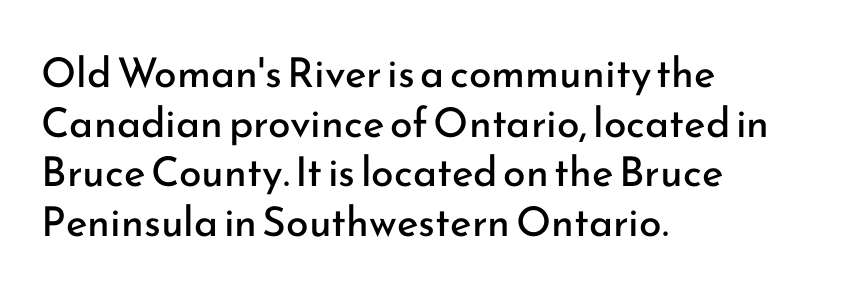
The image shows 41 px regular-weight sans-serif type, upright; set left-aligned, line spacing 1.21x, normal letter spacing, not underlined; low stroke contrast and a small x-height.
